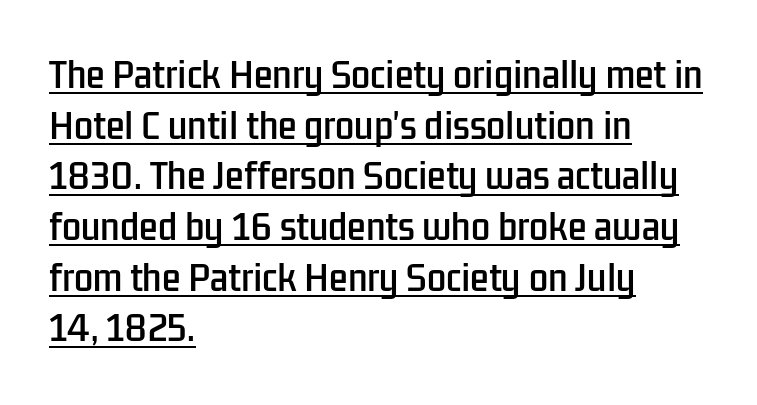
The space between consecutive lines is moderate. Posture: upright roman. You can tell from the bare stems that sans-serif type was used. Does a line run under the words? Yes, clearly.
